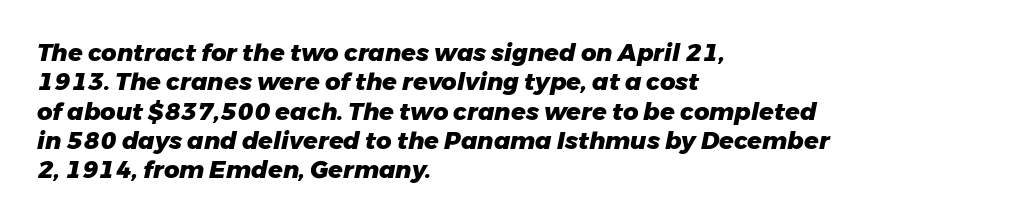
Caption: bold face, heavy strokes. It's the slanting kind of type. A clean baseline with only descenders dipping below it. The lines in this sample share a left origin and differ only in where they stop. Default kerning and tracking; the words read as compact shapes.
